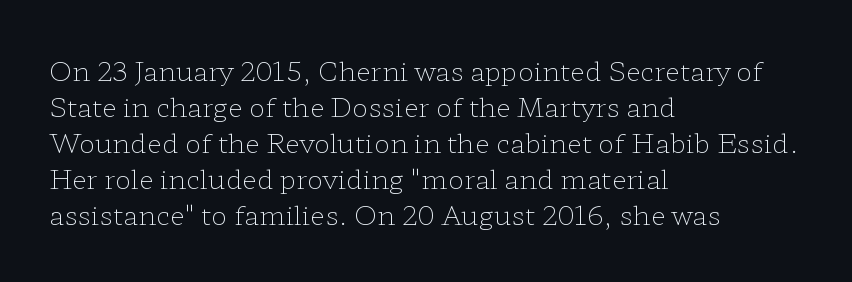
{"italic": "no", "bold": "no", "underline": "no", "align": "left", "line_spacing": "normal", "line_spacing_ratio": 1.33, "letter_spacing": "normal", "letter_spacing_em": 0.0, "glyph_px": 27}
